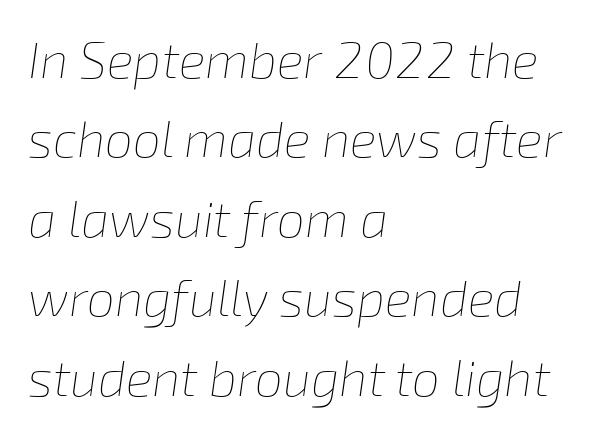
Characters follow at the spacing the type designer built in. Quick note: interline space is typical. The cut favours lightness, reaching ordinary text weight at its darkest. Where is the straight margin? On the left.
